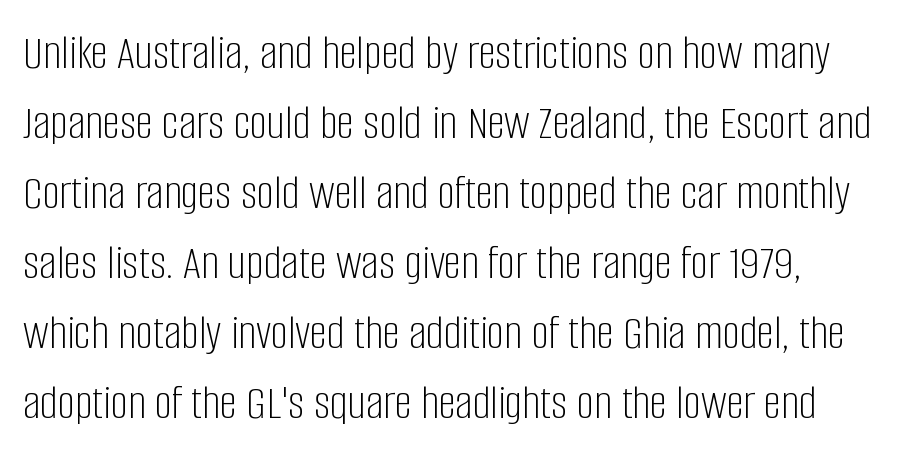
Q: Is the text bold? A: No.
Q: Is the text italic (slanted)? A: No, it is upright.
Q: Is the typeface a serif or a sans-serif typeface? A: Sans-serif.
Q: Is the text underlined? A: No.
Q: Is the spacing between letters normal or unusually wide? A: Normal.
Q: Is the spacing between lines tight, normal or loose? A: Normal.
Q: Width (condensed, normal, or wide)? A: Condensed.
Q: Stroke contrast? A: Low.
Q: x-height? A: Large.
Q: Monospaced? A: No.
